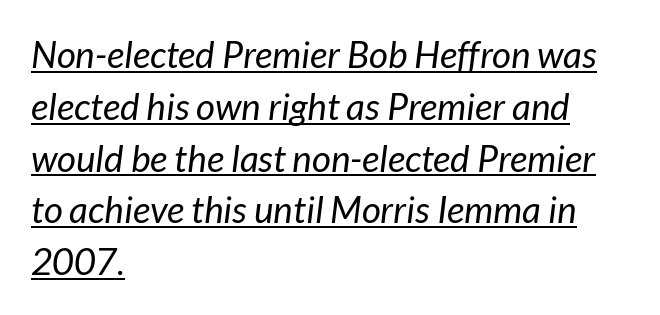
{"italic": "yes", "lean": "right", "slant_degrees": 7, "bold": "no", "weight": "regular", "width": "normal", "stroke_contrast": "low", "x_height": "medium", "monospaced": "no", "underline": "yes", "align": "left", "line_spacing": "normal", "line_spacing_ratio": 1.4, "letter_spacing": "normal", "letter_spacing_em": 0.0, "glyph_px": 37}
